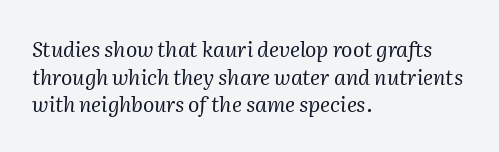
The image shows 21 px text type, italic (leaning right); set left-aligned, normal line spacing (1.31x), normal letter spacing, not underlined.
